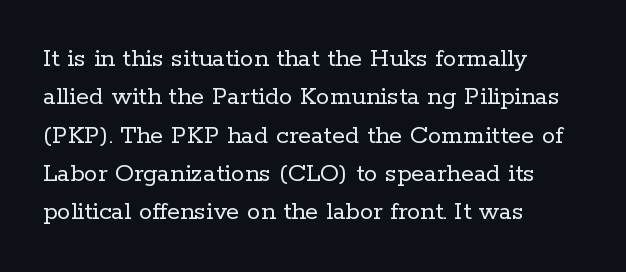
Every row of glyphs begins at an identical x-position on the left. A roman cut, with each character standing at attention. Does the leading feel generous? No, just average. The tracking reads as untouched default to a designer's eye.
